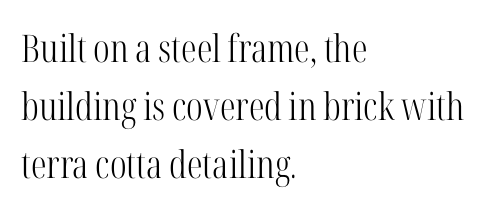
{"serif": "yes", "italic": "no", "bold": "no", "weight": "light", "width": "condensed", "stroke_contrast": "high", "x_height": "medium", "monospaced": "no", "underline": "no", "align": "left", "line_spacing": "normal", "line_spacing_ratio": 1.53, "letter_spacing": "normal", "letter_spacing_em": 0.0, "glyph_px": 38}
